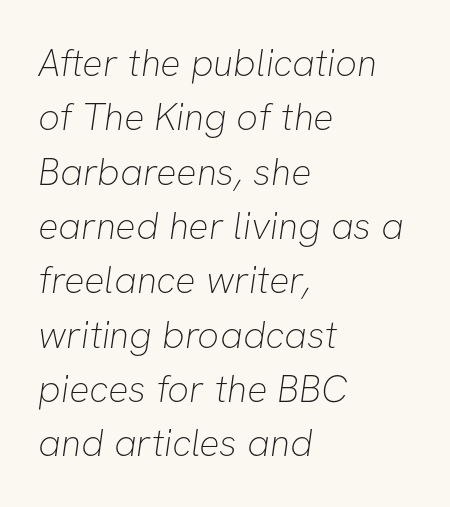
Q: Is the text bold? A: No.
Q: Is the typeface a serif or a sans-serif typeface? A: Sans-serif.
Q: Is the text underlined? A: No.
Q: How is the paragraph aligned? A: Left-aligned.
Q: Is the spacing between letters normal or unusually wide? A: Normal.
Q: Is the spacing between lines tight, normal or loose? A: Normal.
Q: Width (condensed, normal, or wide)? A: Normal.
Q: Stroke contrast? A: Low.
Q: x-height? A: Medium.
Q: Monospaced? A: No.
